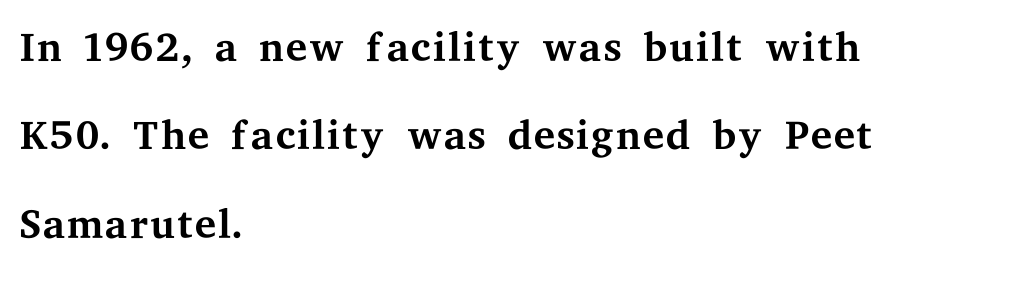
Q: Is the text bold? A: No.
Q: Is the text italic (slanted)? A: No, it is upright.
Q: Is the typeface a serif or a sans-serif typeface? A: Serif.
Q: Is the text underlined? A: No.
Q: How is the paragraph aligned? A: Left-aligned.
Q: Is the spacing between letters normal or unusually wide? A: Normal.
Q: Is the spacing between lines tight, normal or loose? A: Normal.
Q: Width (condensed, normal, or wide)? A: Wide.
Q: Stroke contrast? A: Medium.
Q: x-height? A: Medium.
Q: Monospaced? A: No.
